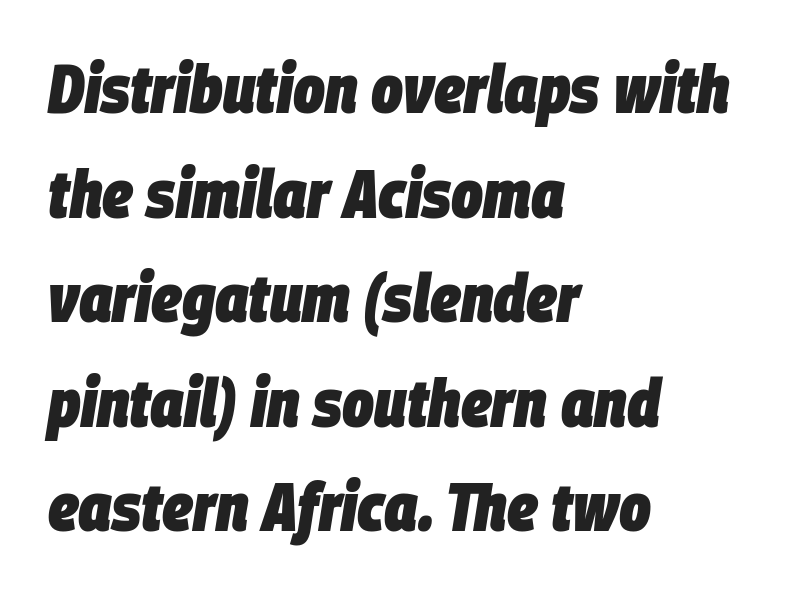
The image shows 67 px heavy, condensed type, italic (leaning right); set left-aligned, normal line spacing (1.56x), normal letter spacing, not underlined; low stroke contrast and a large x-height.
